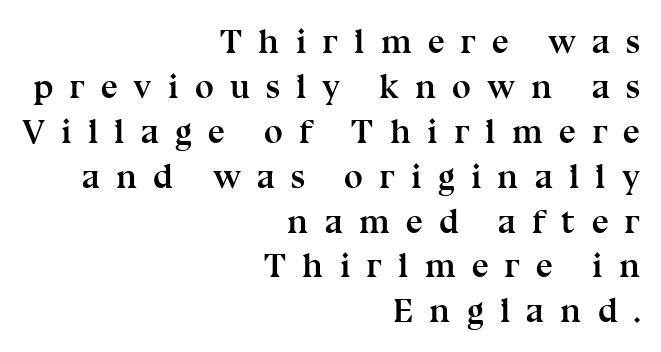
Q: Is the text bold? A: Yes.
Q: Is the text italic (slanted)? A: No, it is upright.
Q: Is the typeface a serif or a sans-serif typeface? A: Serif.
Q: Is the text underlined? A: No.
Q: How is the paragraph aligned? A: Right-aligned.
Q: Is the spacing between letters normal or unusually wide? A: Unusually wide.
Q: Is the spacing between lines tight, normal or loose? A: Normal.
Q: Width (condensed, normal, or wide)? A: Normal.
Q: Stroke contrast? A: Medium.
Q: x-height? A: Medium.
Q: Monospaced? A: No.
